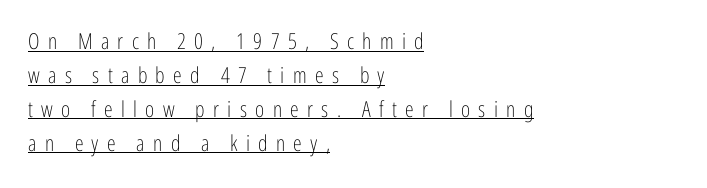
{"italic": "no", "bold": "no", "underline": "yes", "align": "left", "line_spacing": "normal", "line_spacing_ratio": 1.54, "letter_spacing": "wide", "letter_spacing_em": 0.38, "glyph_px": 22}
